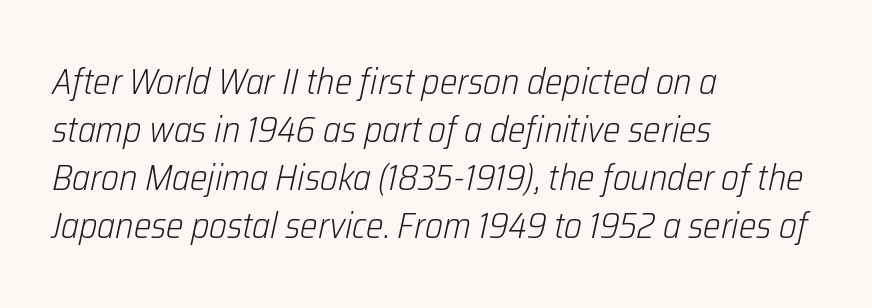
Q: Is the text bold? A: No.
Q: Is the text italic (slanted)? A: Yes, it leans right by about 12 degrees.
Q: Is the text underlined? A: No.
Q: How is the paragraph aligned? A: Left-aligned.
Q: Is the spacing between letters normal or unusually wide? A: Normal.
Q: Is the spacing between lines tight, normal or loose? A: Normal.
Q: Width (condensed, normal, or wide)? A: Condensed.
Q: Stroke contrast? A: Low.
Q: x-height? A: Medium.
Q: Monospaced? A: No.
